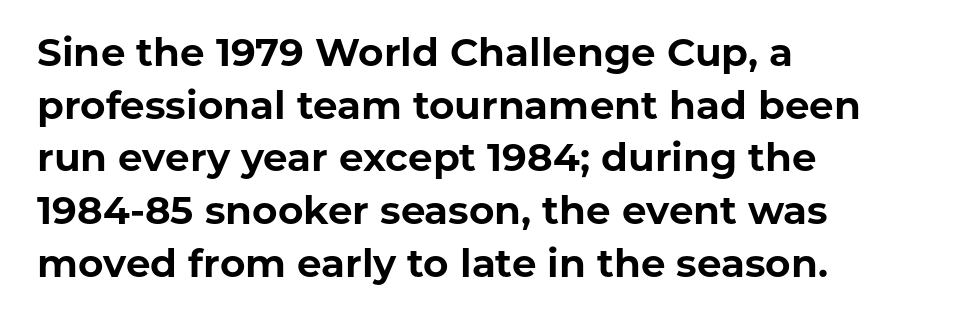
Unmarked baselines from the first word to the last. Notice how descenders clear the ascenders below comfortably — that's standard leading. A classic flush-left, rag-right setting is used for this passage. Nobody touched the tracking dial on this one. Look at the bottom of the vertical strokes: they stop flat, with no serifs. A roman cut, with each character standing at attention.
